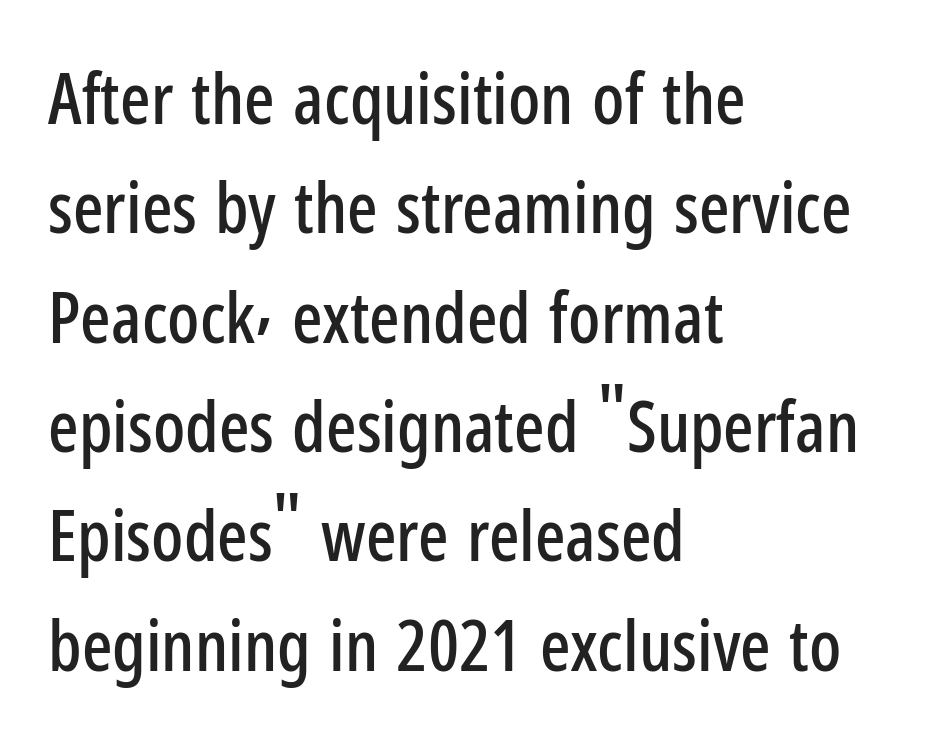
{"serif": "no", "italic": "no", "width": "condensed", "stroke_contrast": "low", "x_height": "medium", "monospaced": "no", "underline": "no", "align": "left", "line_spacing": "normal", "line_spacing_ratio": 1.54, "letter_spacing": "normal", "letter_spacing_em": 0.0, "glyph_px": 71}
